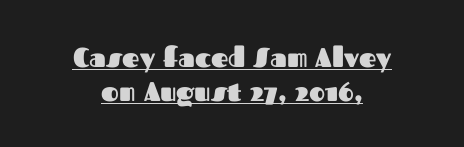
{"italic": "no", "bold": "yes", "underline": "yes", "align": "center", "line_spacing": "normal", "line_spacing_ratio": 1.25, "letter_spacing": "normal", "letter_spacing_em": 0.0, "glyph_px": 27}
